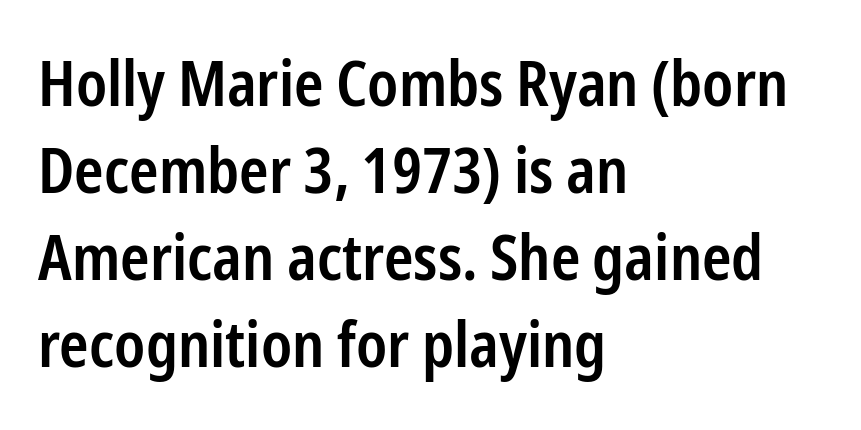
The image shows 63 px semibold, condensed sans-serif type, upright; set left-aligned, normal line spacing (1.38x), normal letter spacing, not underlined; low stroke contrast and a medium x-height.
